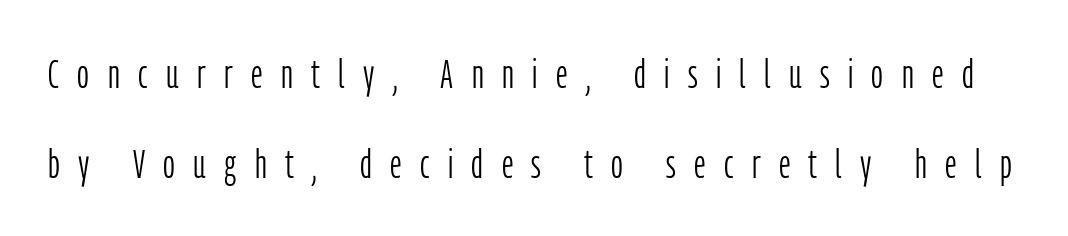
The image shows 41 px light, condensed sans-serif type, upright; set loose line spacing (2.19x), unusually wide letter spacing (+0.45 em), not underlined; low stroke contrast and a medium x-height.
